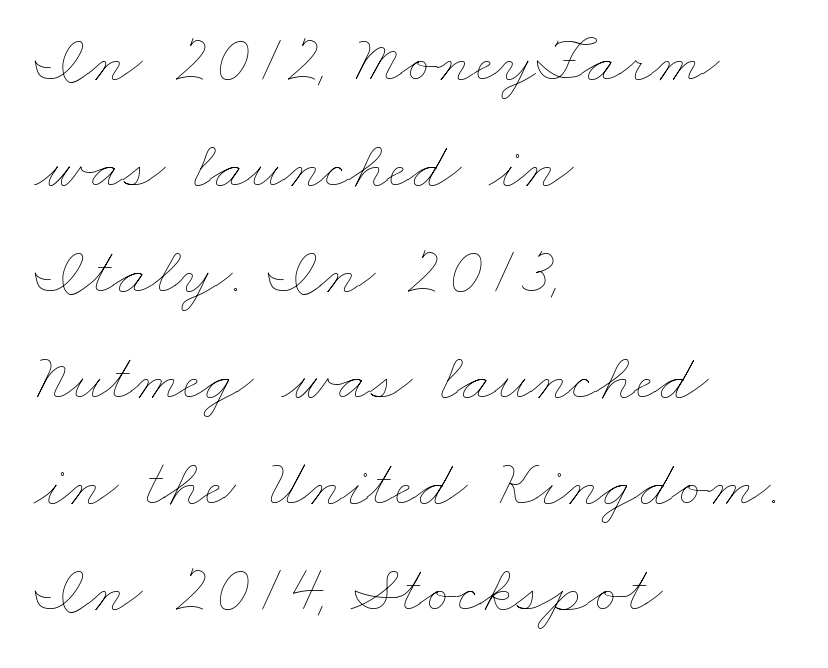
The line texture is even and compact thanks to regular tracking. Is the block centered? No — it sits flush against the left margin. Leading matches the norm, producing a regular column. Do the characters align in a grid? No, the font is proportional. Weight class: somewhere from thin through regular.
